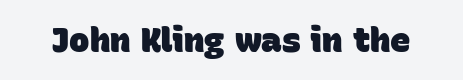
The strip under each line holds only bare page. The face used here has the dense, thick strokes of a bold. Glyph-to-glyph distance matches everyday printed text. Spacing verdict: proportional, widths tailored to each character. Nope, no serifs anywhere on these letters.
